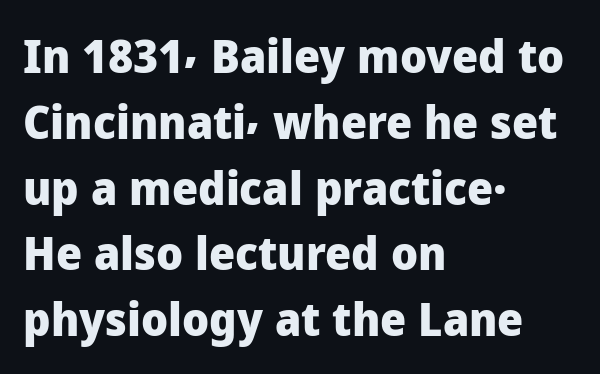
The image shows 46 px heavy sans-serif type, upright; set left-aligned, normal line spacing (1.43x), normal letter spacing, not underlined; low stroke contrast and a medium x-height.
